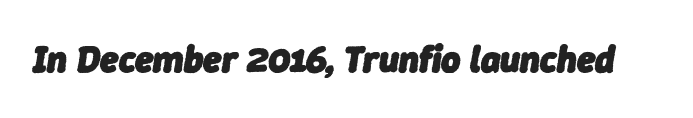
The image shows 37 px heavy type, italic (leaning right); set normal letter spacing, not underlined; low stroke contrast and a medium x-height.
